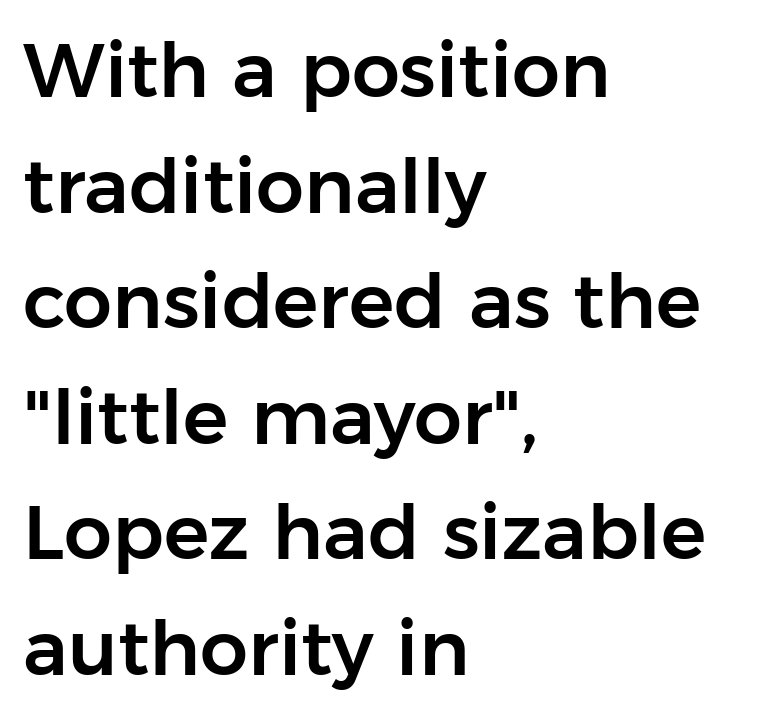
The area under the type is left untouched. The face used here is proportionally spaced, like ordinary book or web type. In CSS terms this would be text-align: left. You can tell it's not italic because the verticals are truly vertical.
